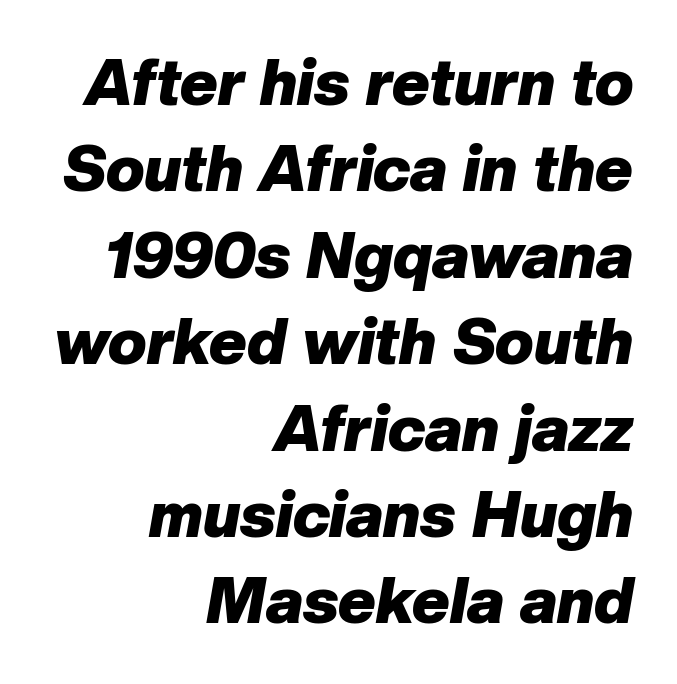
{"italic": "yes", "lean": "right", "slant_degrees": 10, "bold": "yes", "weight": "heavy", "width": "normal", "stroke_contrast": "low", "x_height": "medium", "monospaced": "no", "underline": "no", "align": "right", "line_spacing": "normal", "line_spacing_ratio": 1.35, "letter_spacing": "normal", "letter_spacing_em": 0.0, "glyph_px": 64}
